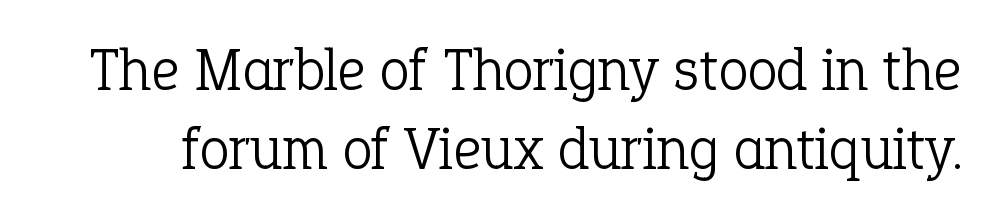
The image shows 61 px light serif type, upright; set normal line spacing (1.3x), normal letter spacing, not underlined; low stroke contrast and a medium x-height.
